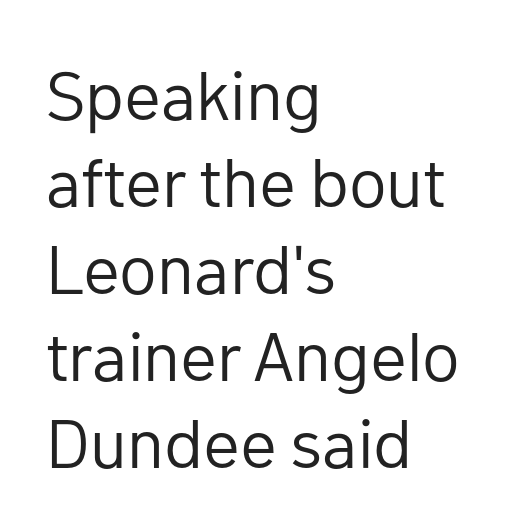
Each letter keeps its own natural width here, so spacing adapts to shape. The line-height multiplier appears to be the usual default. No chunkiness to these letters — they're not bold. I'd call this a sans setting — the letters go barefoot. The lines in this sample share a left origin and differ only in where they stop.
